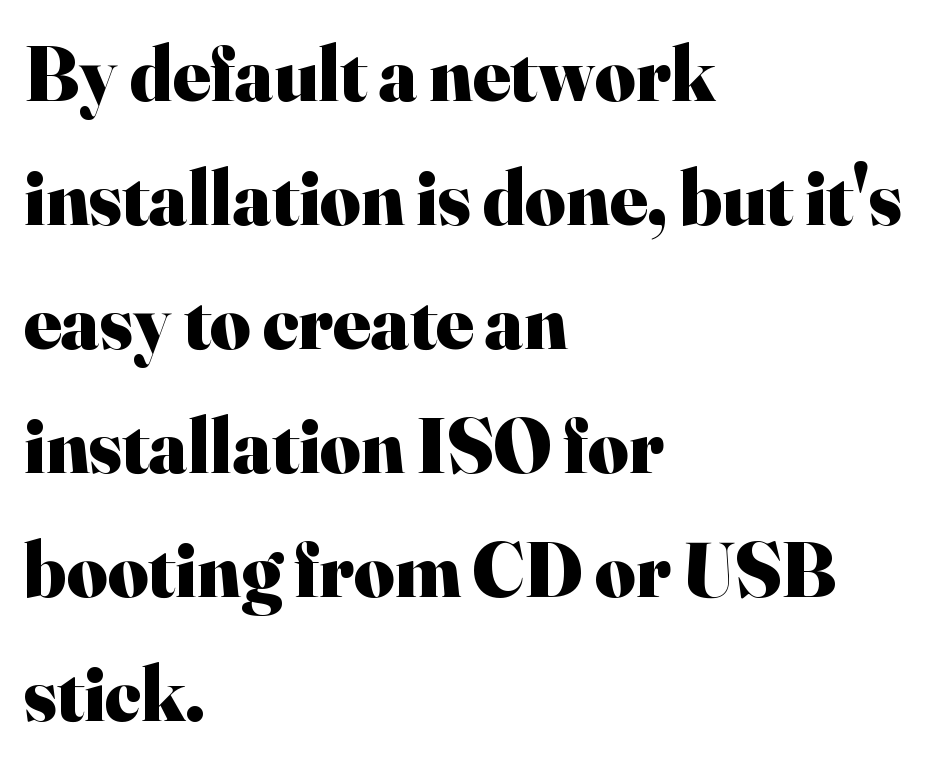
{"serif": "yes", "italic": "no", "bold": "yes", "weight": "heavy", "width": "normal", "stroke_contrast": "high", "x_height": "small", "monospaced": "no", "underline": "no", "align": "left", "line_spacing": "normal", "line_spacing_ratio": 1.59, "letter_spacing": "normal", "letter_spacing_em": 0.0, "glyph_px": 78}
